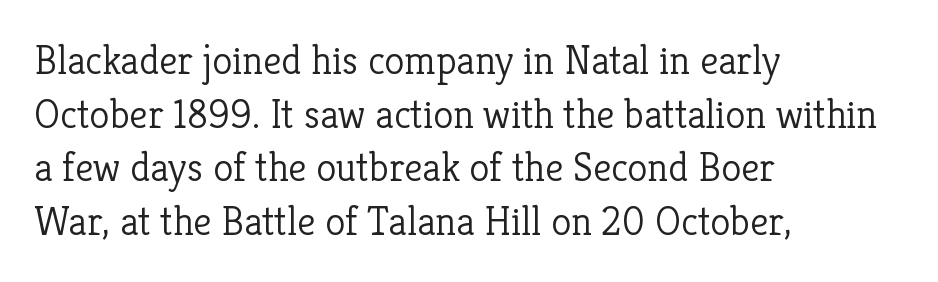
Q: Is the text bold? A: No.
Q: Is the text italic (slanted)? A: No, it is upright.
Q: Is the typeface a serif or a sans-serif typeface? A: Serif.
Q: Is the text underlined? A: No.
Q: How is the paragraph aligned? A: Left-aligned.
Q: Is the spacing between letters normal or unusually wide? A: Normal.
Q: Is the spacing between lines tight, normal or loose? A: Normal.
Q: Width (condensed, normal, or wide)? A: Normal.
Q: Stroke contrast? A: Low.
Q: x-height? A: Medium.
Q: Monospaced? A: No.
